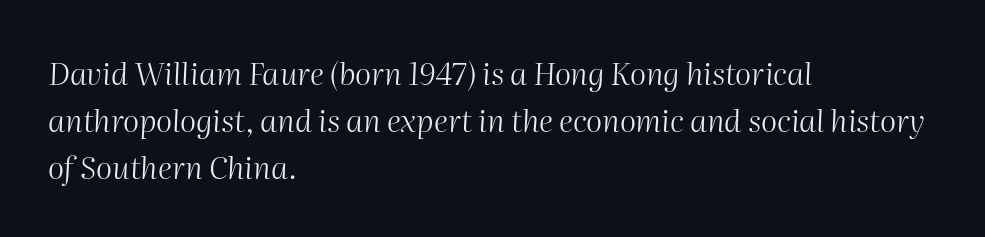
Heft: none added — not bold. Between one letter and the next there's only the usual sliver of space. Quick note: italic. Teacher's note: observe the even left margin — that is flush-left alignment. A typesetter would call this proportional, since set widths differ per character.
